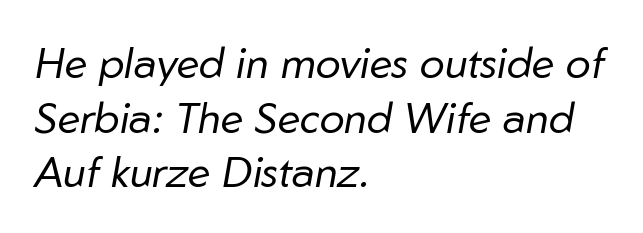
The image shows 42 px regular-weight type, italic (leaning right); set left-aligned, normal line spacing (1.3x), normal letter spacing, not underlined; low stroke contrast and a medium x-height.
